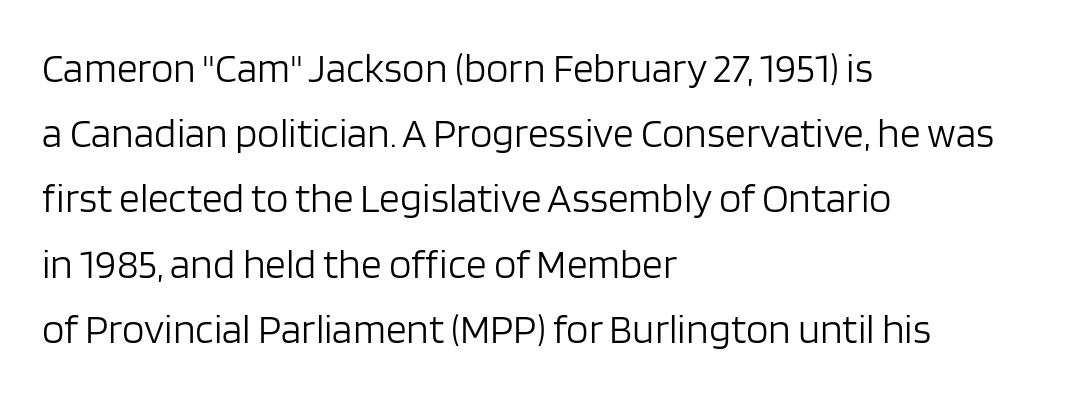
Q: Is the text bold? A: No.
Q: Is the text italic (slanted)? A: No, it is upright.
Q: Is the typeface a serif or a sans-serif typeface? A: Sans-serif.
Q: Is the text underlined? A: No.
Q: How is the paragraph aligned? A: Left-aligned.
Q: Is the spacing between letters normal or unusually wide? A: Normal.
Q: Is the spacing between lines tight, normal or loose? A: Normal.
Q: Width (condensed, normal, or wide)? A: Normal.
Q: Stroke contrast? A: Low.
Q: x-height? A: Large.
Q: Monospaced? A: No.
